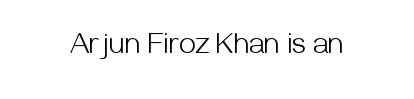
The image shows 30 px light sans-serif type, upright; set normal letter spacing, not underlined; medium stroke contrast and a medium x-height.
